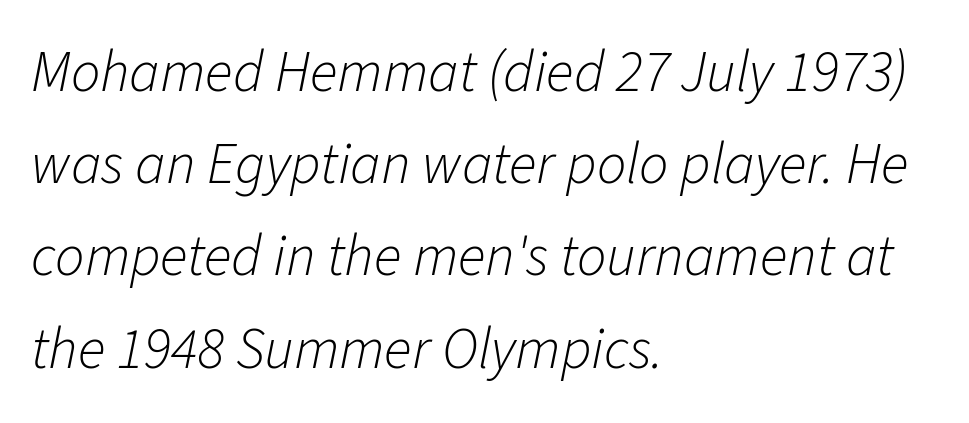
{"italic": "yes", "lean": "right", "slant_degrees": 11, "bold": "no", "weight": "light", "width": "normal", "stroke_contrast": "low", "x_height": "medium", "monospaced": "no", "underline": "no", "align": "left", "line_spacing": "normal", "line_spacing_ratio": 1.59, "letter_spacing": "normal", "letter_spacing_em": 0.0, "glyph_px": 58}
